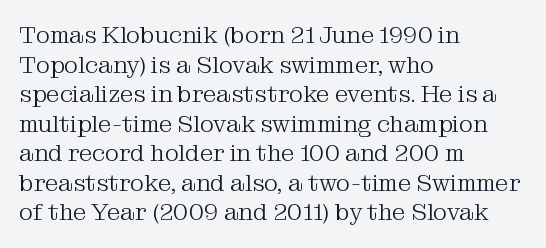
{"italic": "no", "bold": "no", "underline": "no", "align": "left", "line_spacing_ratio": 1.23, "letter_spacing": "normal", "letter_spacing_em": 0.0, "glyph_px": 24}
